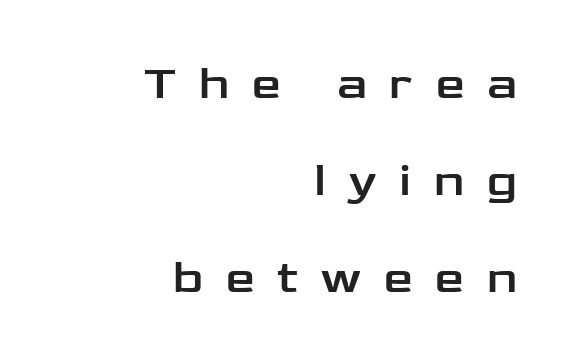
Q: Is the text italic (slanted)? A: No, it is upright.
Q: Is the typeface a serif or a sans-serif typeface? A: Sans-serif.
Q: Is the text underlined? A: No.
Q: How is the paragraph aligned? A: Right-aligned.
Q: Is the spacing between letters normal or unusually wide? A: Unusually wide.
Q: Is the spacing between lines tight, normal or loose? A: Loose.
Q: Width (condensed, normal, or wide)? A: Wide.
Q: Stroke contrast? A: Low.
Q: x-height? A: Medium.
Q: Monospaced? A: No.
